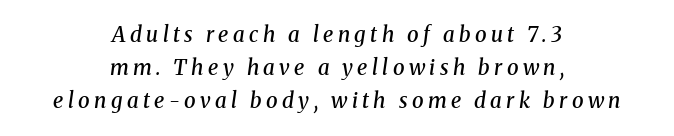
{"italic": "yes", "lean": "right", "slant_degrees": 8, "bold": "semi", "underline": "no", "align": "center", "line_spacing": "normal", "line_spacing_ratio": 1.58, "letter_spacing": "wide", "letter_spacing_em": 0.21, "glyph_px": 21}
